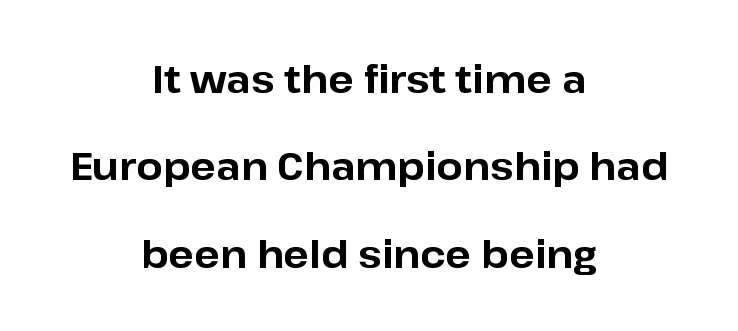
The image shows 38 px bold sans-serif type, upright; set centered, loose line spacing (2.3x), normal letter spacing, not underlined; low stroke contrast and a medium x-height.
